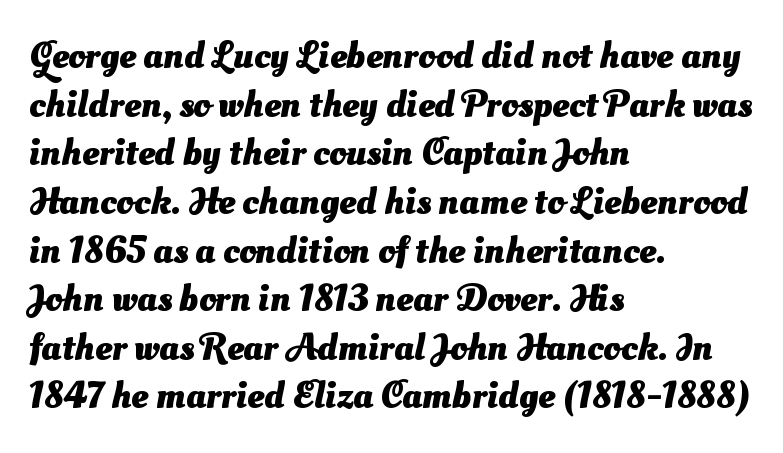
The image shows 38 px heavy sans-serif type; set left-aligned, normal line spacing (1.28x), normal letter spacing, not underlined; medium stroke contrast and a small x-height.
